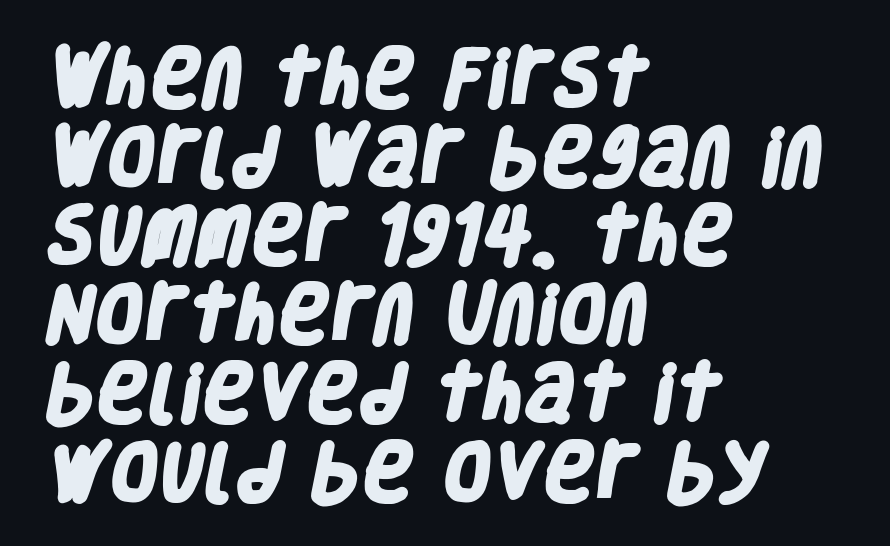
Each word holds together tightly as a unit, with standard inter-letter gaps. Each letter's strokes conclude bluntly, with no projecting serifs. Rule under the text: the space is simply empty. Each glyph is drawn with heavy, bold strokes. Casual observation: everything's shoved over to the left. A typesetter would call this proportional, since set widths differ per character.
